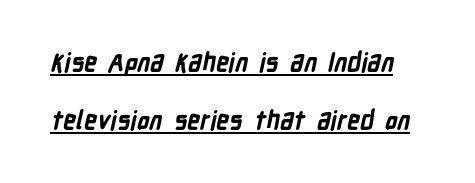
The rendering uses the underline text-decoration. Honestly, the letter spacing is just normal — you wouldn't notice it. Vertical spacing — loose. Notice how thick the strokes are: this is what a full bold looks like.
